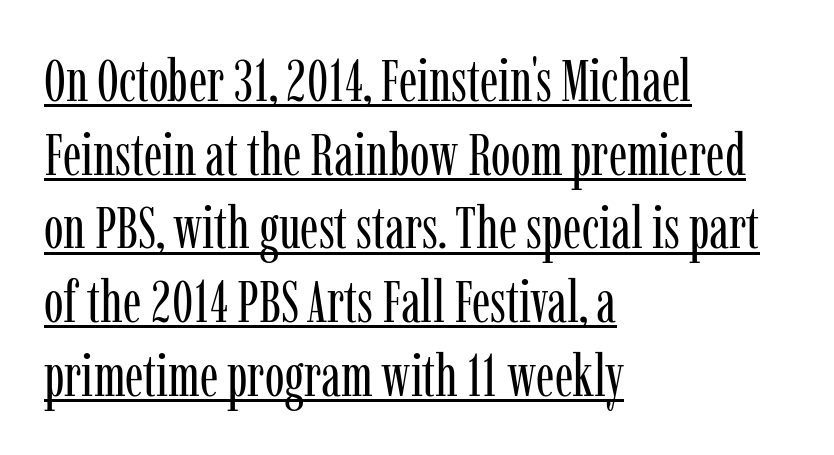
Each line of the rendering has a horizontal stroke beneath the glyphs. The designer went with a serif here, giving each stem small feet. Notice how the passage keeps a crisp vertical edge on the left only. No extra tracking has been applied to these lines. Stroke mass is kept to a normal reading level or below. Each new line begins a customary step beneath the previous one.
